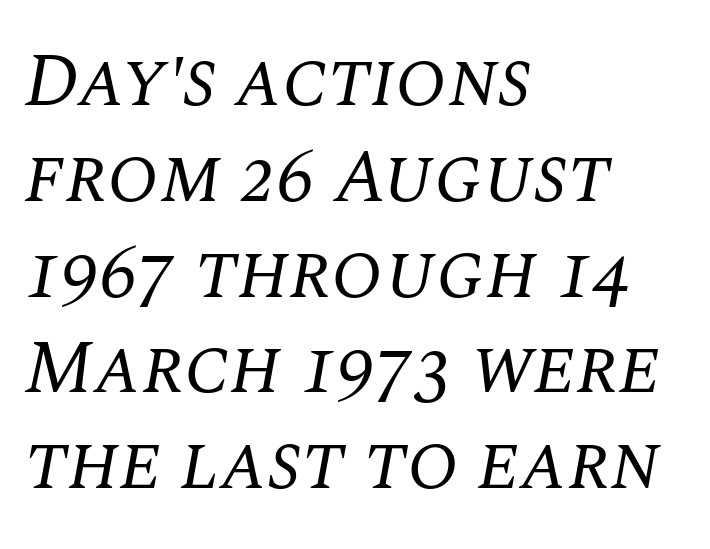
Q: Is the text bold? A: No.
Q: Is the text italic (slanted)? A: Yes, it leans right by about 10 degrees.
Q: Is the typeface a serif or a sans-serif typeface? A: Serif.
Q: Is the text underlined? A: No.
Q: How is the paragraph aligned? A: Left-aligned.
Q: Is the spacing between letters normal or unusually wide? A: Normal.
Q: Is the spacing between lines tight, normal or loose? A: Normal.
Q: Width (condensed, normal, or wide)? A: Normal.
Q: Stroke contrast? A: Medium.
Q: x-height? A: Large.
Q: Monospaced? A: No.
